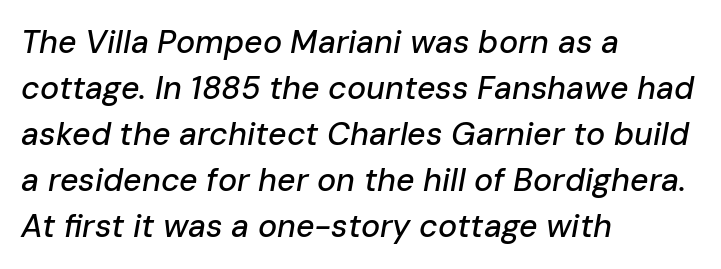
Q: Is the text italic (slanted)? A: Yes, it leans right by about 10 degrees.
Q: Is the text underlined? A: No.
Q: How is the paragraph aligned? A: Left-aligned.
Q: Is the spacing between letters normal or unusually wide? A: Normal.
Q: Is the spacing between lines tight, normal or loose? A: Normal.
Q: Width (condensed, normal, or wide)? A: Normal.
Q: Stroke contrast? A: Low.
Q: x-height? A: Medium.
Q: Monospaced? A: No.
